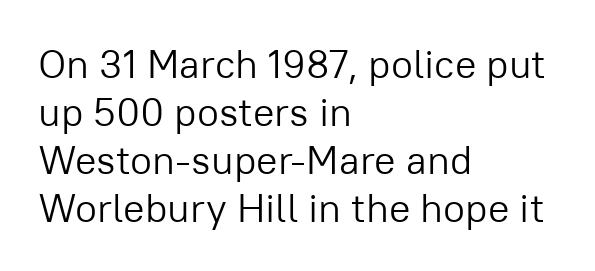
{"serif": "no", "italic": "no", "bold": "no", "weight": "light", "width": "normal", "stroke_contrast": "low", "x_height": "medium", "monospaced": "no", "underline": "no", "align": "left", "line_spacing_ratio": 1.2, "letter_spacing": "normal", "letter_spacing_em": 0.0, "glyph_px": 40}
